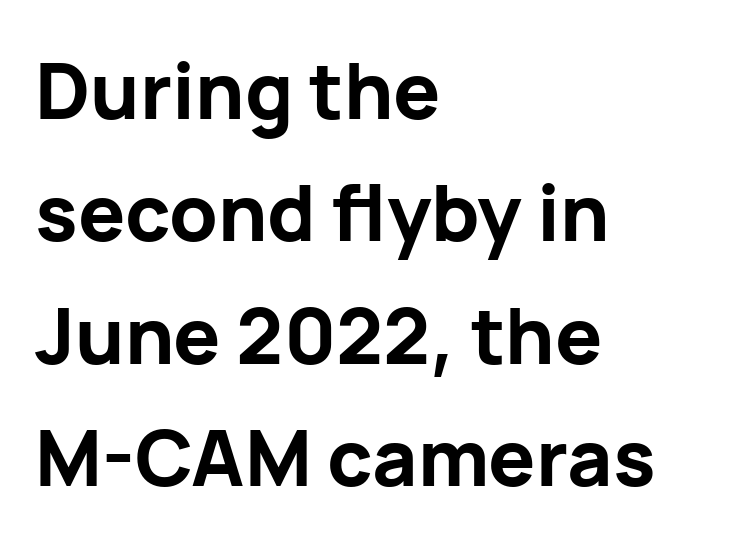
The image shows 78 px bold sans-serif type, upright; set left-aligned, normal line spacing (1.57x), normal letter spacing, not underlined; low stroke contrast and a medium x-height.
